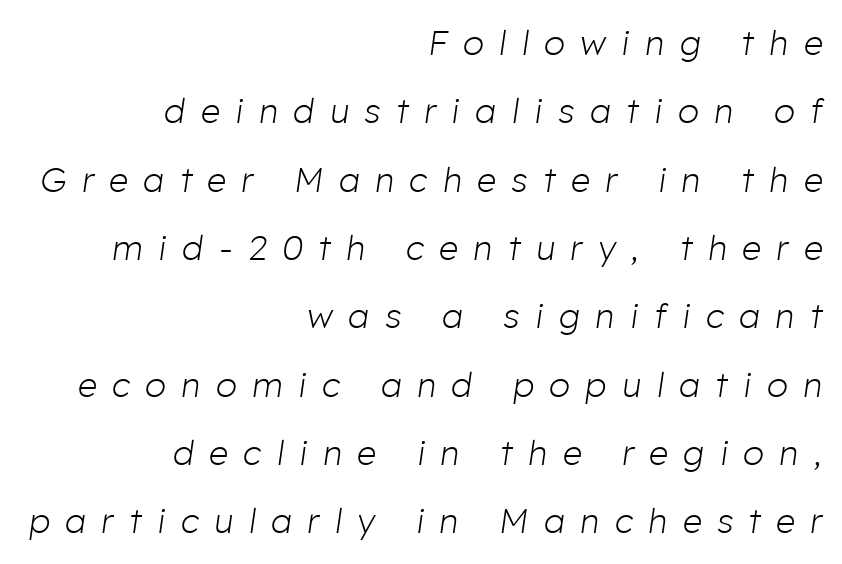
Stem width sits at or under what a default text font uses. Compared with typical paragraphs, the rows here are farther apart. These lines have a slow, spaced-out rhythm from letter to letter. Spacing verdict: proportional, widths tailored to each character. This sample uses an oblique cut, with every glyph tilted off the vertical.
